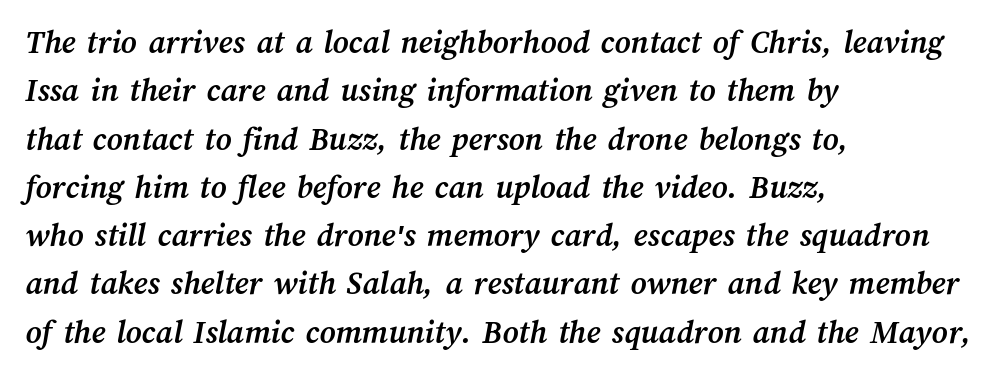
The strip under each line holds only bare page. Notice how descenders clear the ascenders below comfortably — that's standard leading. These lines are rendered in a variable-pitch font. Notice how thick the strokes are: this is what a full bold looks like. No extra tracking has been applied to these lines.
